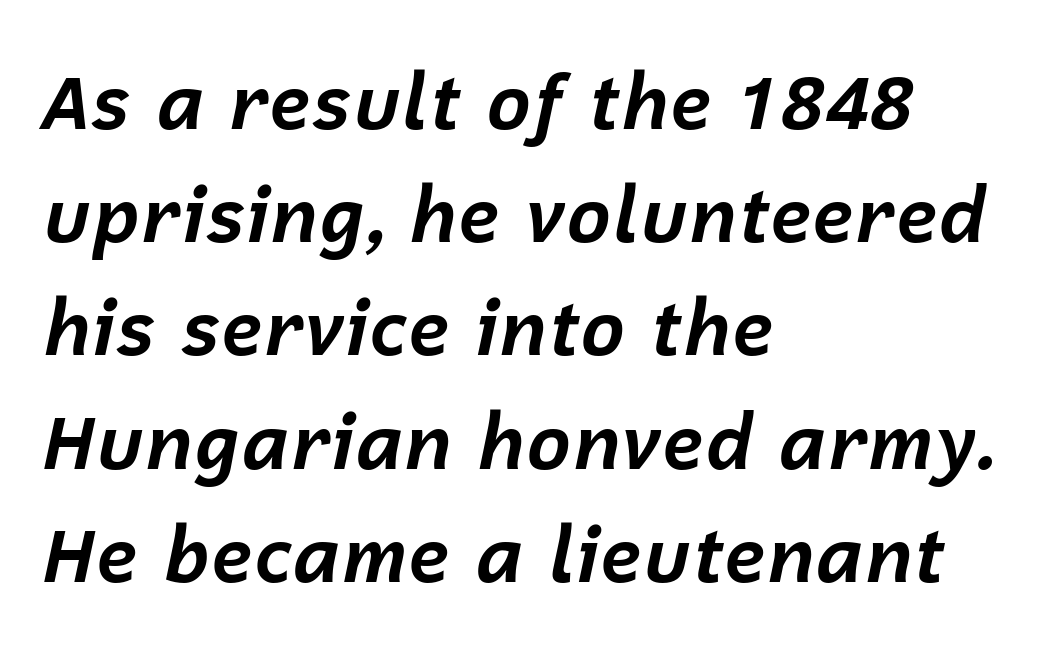
These lines are rendered in a variable-pitch font. In terms of posture, this sample is oblique. You could call the tracking neutral — neither tight nor loose. One glance says typical: line gaps are just what's usual. Casual observation: everything's shoved over to the left.
